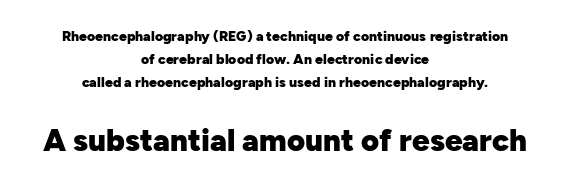
The image shows 31 px heavy sans-serif type, upright; set centered, normal line spacing (1.64x), normal letter spacing, not underlined; the second (bottom) block is 2.21x larger; low stroke contrast and a medium x-height.
